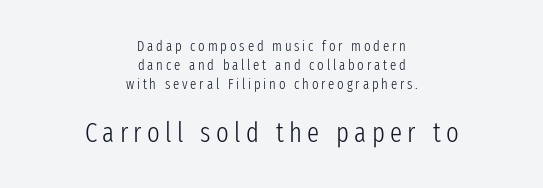
Q: Is the text bold? A: No.
Q: Is the text italic (slanted)? A: No, it is upright.
Q: Is the text underlined? A: No.
Q: How is the paragraph aligned? A: Centered.
Q: Is the spacing between letters normal or unusually wide? A: Unusually wide.
Q: Is the spacing between lines tight, normal or loose? A: Normal.
Q: Which block of text is set in a larger size, the first (top) or the second (bottom)? A: The second (bottom) one.
